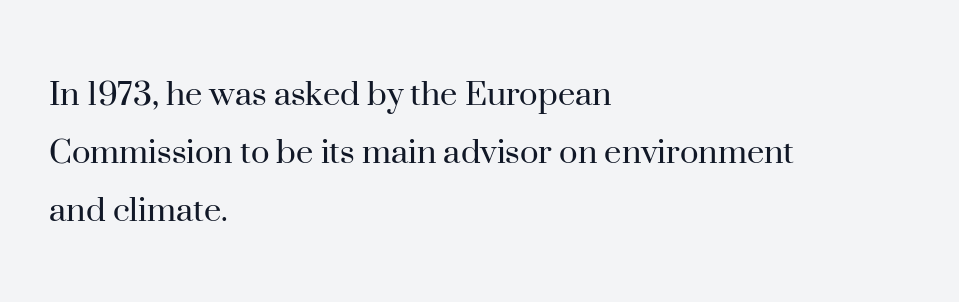
{"serif": "yes", "italic": "no", "bold": "no", "weight": "regular", "width": "normal", "stroke_contrast": "high", "x_height": "small", "monospaced": "no", "underline": "no", "align": "left", "line_spacing": "normal", "line_spacing_ratio": 1.49, "letter_spacing": "normal", "letter_spacing_em": 0.0, "glyph_px": 39}
